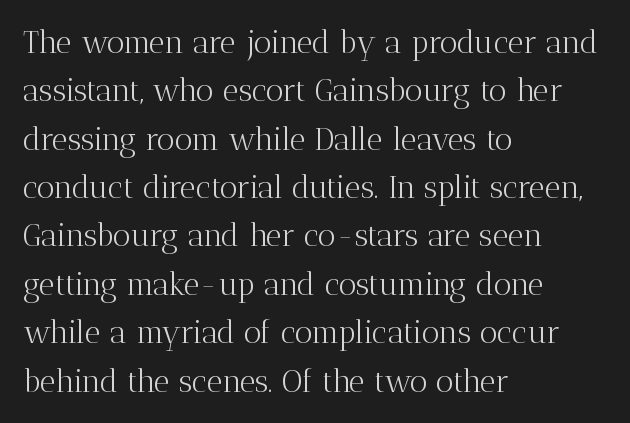
{"serif": "yes", "italic": "no", "bold": "no", "weight": "light", "width": "normal", "stroke_contrast": "medium", "x_height": "medium", "monospaced": "no", "underline": "no", "align": "left", "line_spacing": "normal", "line_spacing_ratio": 1.56, "letter_spacing": "normal", "letter_spacing_em": 0.0, "glyph_px": 31}
